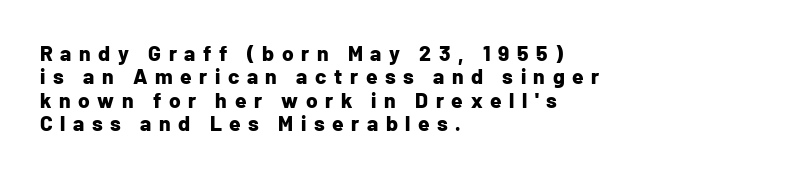
{"italic": "no", "bold": "yes", "underline": "no", "align": "left", "line_spacing": "tight", "line_spacing_ratio": 1.11, "letter_spacing": "wide", "letter_spacing_em": 0.36, "glyph_px": 21}
